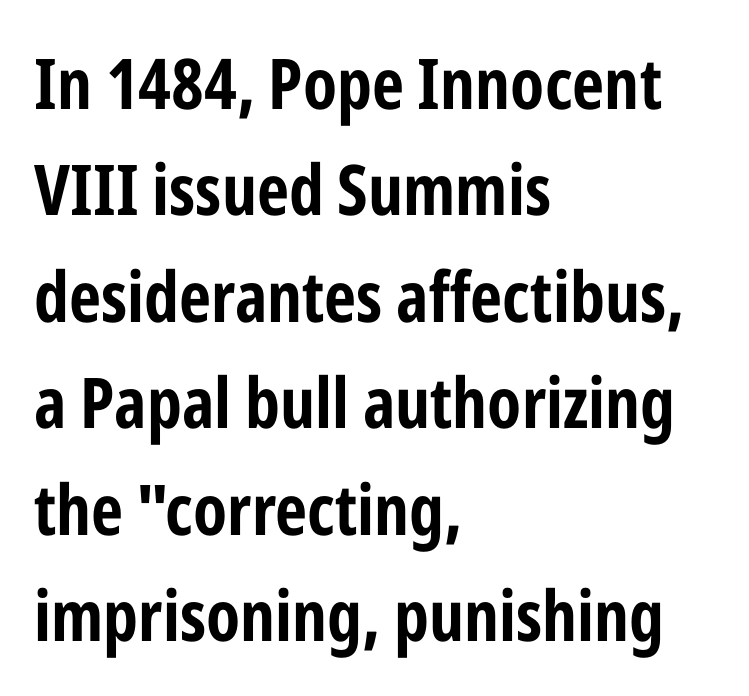
{"serif": "no", "italic": "no", "bold": "yes", "weight": "bold", "width": "condensed", "stroke_contrast": "low", "x_height": "medium", "monospaced": "no", "underline": "no", "align": "left", "line_spacing": "normal", "line_spacing_ratio": 1.52, "letter_spacing": "normal", "letter_spacing_em": 0.0, "glyph_px": 70}
